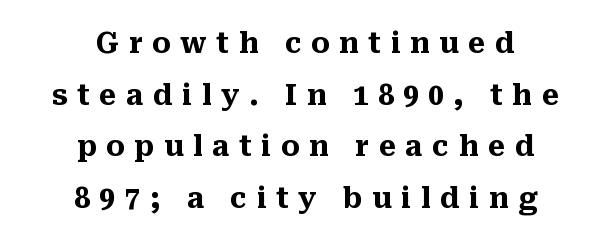
The image shows 28 px heavy serif type, upright; set centered, line spacing 1.84x, unusually wide letter spacing (+0.34 em), not underlined; medium stroke contrast and a medium x-height.
